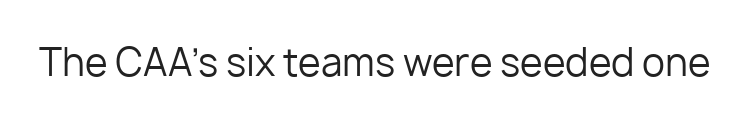
{"serif": "no", "italic": "no", "bold": "no", "weight": "regular", "width": "normal", "stroke_contrast": "low", "x_height": "medium", "monospaced": "no", "underline": "no", "letter_spacing": "normal", "letter_spacing_em": 0.0, "glyph_px": 37}
